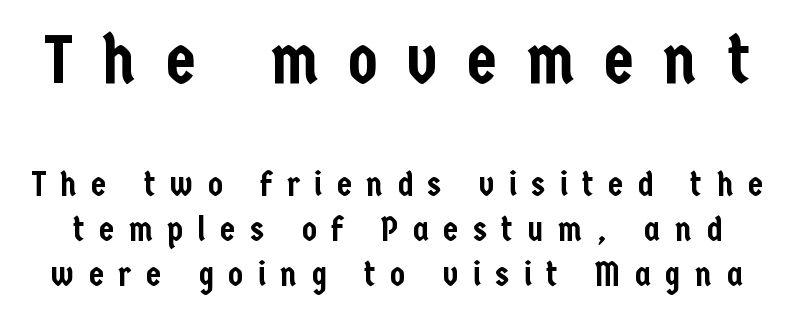
Q: Is the text italic (slanted)? A: No, it is upright.
Q: Is the typeface a serif or a sans-serif typeface? A: Sans-serif.
Q: Is the text underlined? A: No.
Q: Is the spacing between letters normal or unusually wide? A: Unusually wide.
Q: Is the spacing between lines tight, normal or loose? A: Normal.
Q: Which block of text is set in a larger size, the first (top) or the second (bottom)? A: The first (top) one.
Q: Width (condensed, normal, or wide)? A: Condensed.
Q: Stroke contrast? A: Low.
Q: x-height? A: Medium.
Q: Monospaced? A: No.
